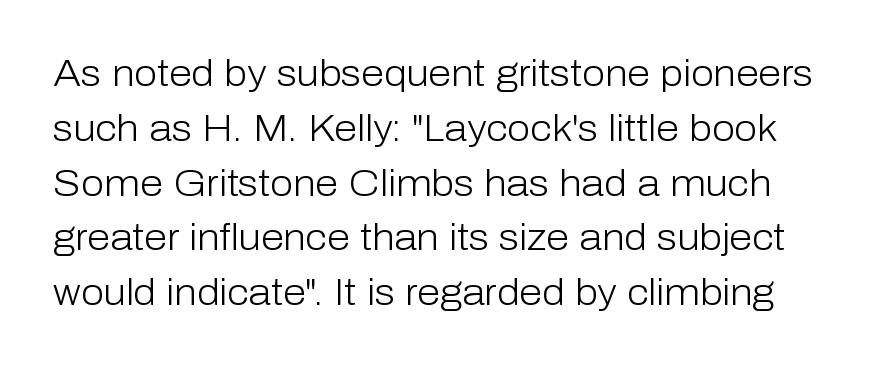
The image shows 37 px light sans-serif type, upright; set normal line spacing (1.48x), normal letter spacing, not underlined; low stroke contrast and a medium x-height.
